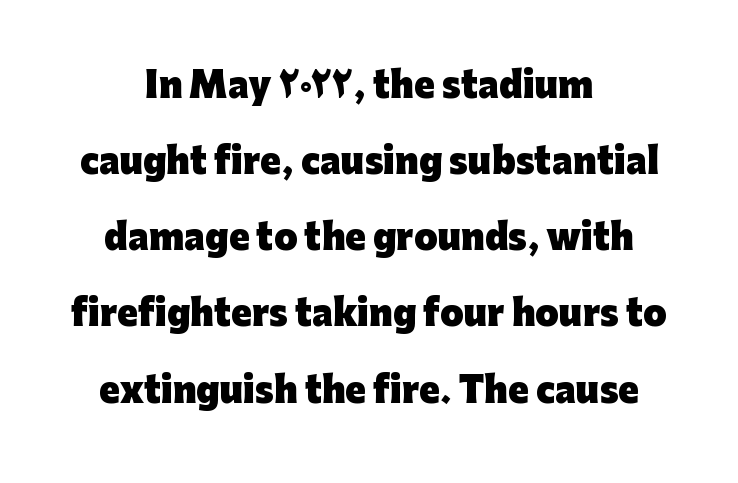
{"serif": "no", "italic": "no", "bold": "yes", "weight": "heavy", "width": "normal", "stroke_contrast": "low", "x_height": "medium", "monospaced": "no", "underline": "no", "align": "center", "line_spacing": "loose", "line_spacing_ratio": 2.24, "letter_spacing": "normal", "letter_spacing_em": 0.0, "glyph_px": 34}
